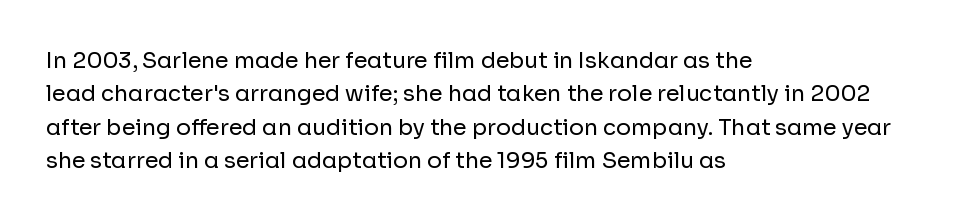
Q: Is the text bold? A: No.
Q: Is the text italic (slanted)? A: No, it is upright.
Q: Is the text underlined? A: No.
Q: How is the paragraph aligned? A: Left-aligned.
Q: Is the spacing between letters normal or unusually wide? A: Normal.
Q: Is the spacing between lines tight, normal or loose? A: Normal.
